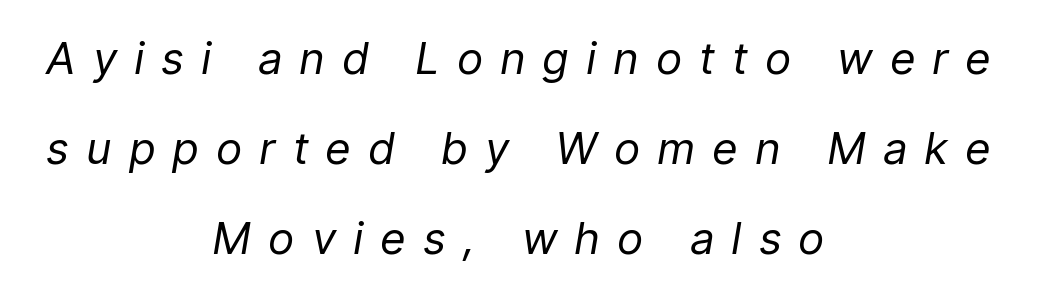
The image shows 44 px regular-weight, condensed type, italic (leaning right); set centered, loose line spacing (2.05x), unusually wide letter spacing (+0.43 em), not underlined; low stroke contrast and a medium x-height.
